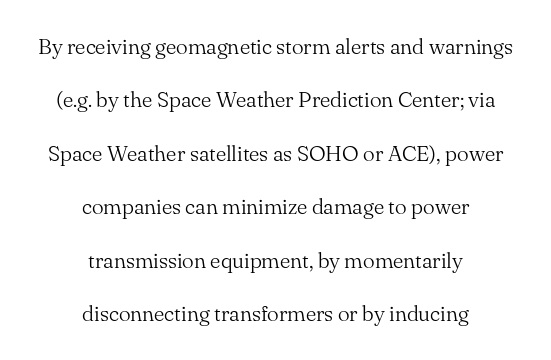
Q: Is the text bold? A: No.
Q: Is the text italic (slanted)? A: No, it is upright.
Q: Is the text underlined? A: No.
Q: How is the paragraph aligned? A: Centered.
Q: Is the spacing between letters normal or unusually wide? A: Normal.
Q: Is the spacing between lines tight, normal or loose? A: Loose.
